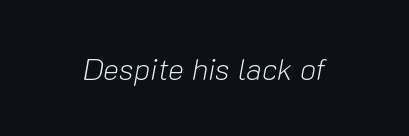
The image shows 30 px light type, italic (leaning right); set normal letter spacing, not underlined; low stroke contrast and a medium x-height.
